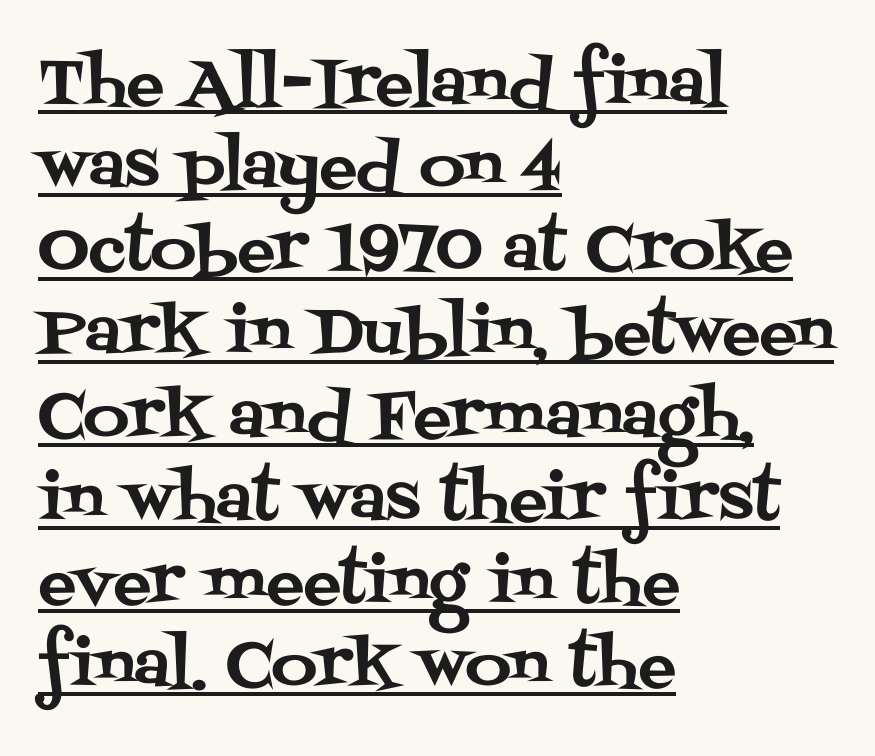
Q: Is the text italic (slanted)? A: No, it is upright.
Q: Is the typeface a serif or a sans-serif typeface? A: Serif.
Q: Is the text underlined? A: Yes.
Q: How is the paragraph aligned? A: Left-aligned.
Q: Is the spacing between letters normal or unusually wide? A: Normal.
Q: Is the spacing between lines tight, normal or loose? A: Normal.
Q: Width (condensed, normal, or wide)? A: Normal.
Q: Stroke contrast? A: Medium.
Q: x-height? A: Large.
Q: Monospaced? A: No.
